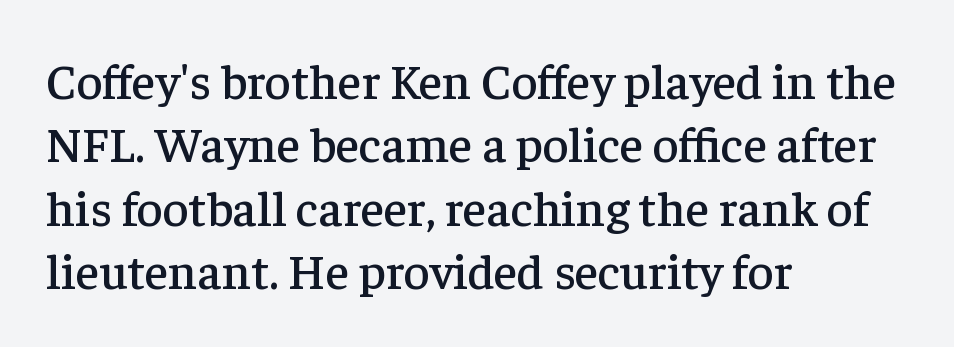
No extra tracking has been applied to these lines. Serif or sans? Serif — the stroke terminals have little feet. Beneath every word, the page is bare. The designer left line spacing at the default.
